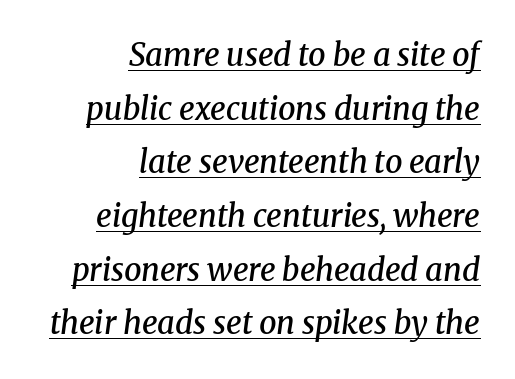
The rag falls on the left side of this text block. The typesetting leans somewhat heavy: a semibold. Each word holds together tightly as a unit, with standard inter-letter gaps. The glyphs look as if they've been sheared to an angle.
